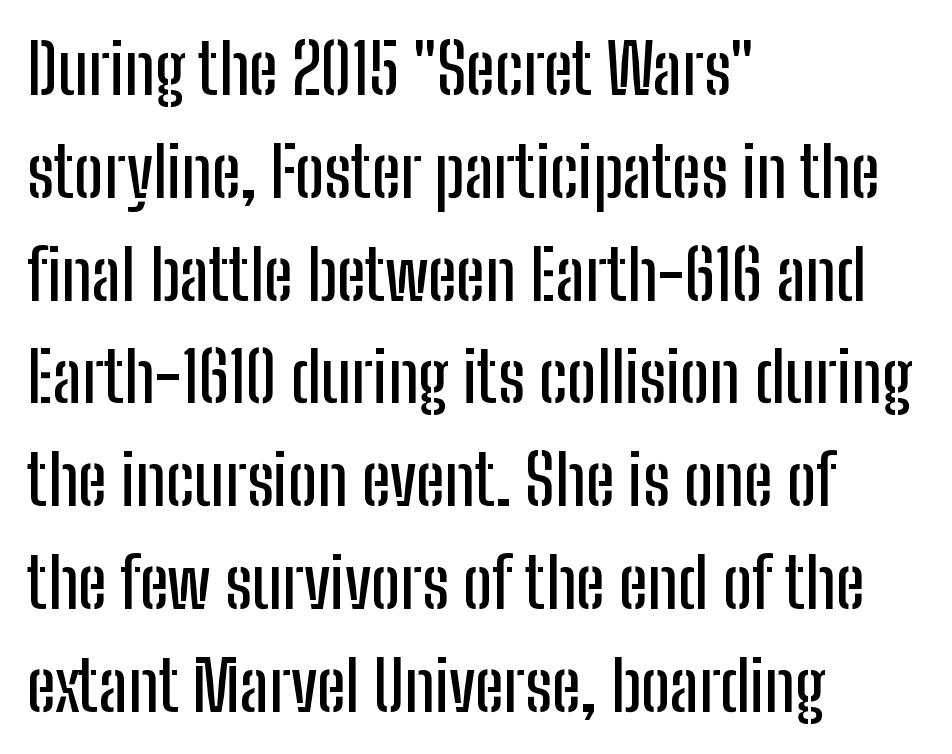
Q: Is the text italic (slanted)? A: No, it is upright.
Q: Is the typeface a serif or a sans-serif typeface? A: Sans-serif.
Q: Is the text underlined? A: No.
Q: How is the paragraph aligned? A: Left-aligned.
Q: Is the spacing between letters normal or unusually wide? A: Normal.
Q: Is the spacing between lines tight, normal or loose? A: Normal.
Q: Width (condensed, normal, or wide)? A: Condensed.
Q: Stroke contrast? A: Low.
Q: x-height? A: Medium.
Q: Monospaced? A: No.
